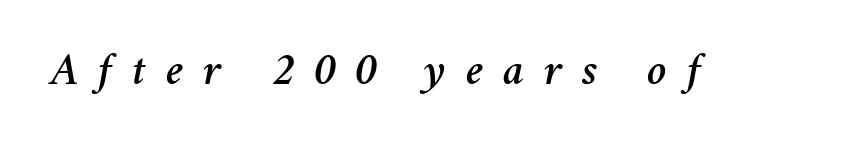
{"italic": "yes", "lean": "right", "slant_degrees": 11, "width": "normal", "stroke_contrast": "medium", "x_height": "medium", "monospaced": "no", "underline": "no", "letter_spacing": "wide", "letter_spacing_em": 0.42, "glyph_px": 47}
